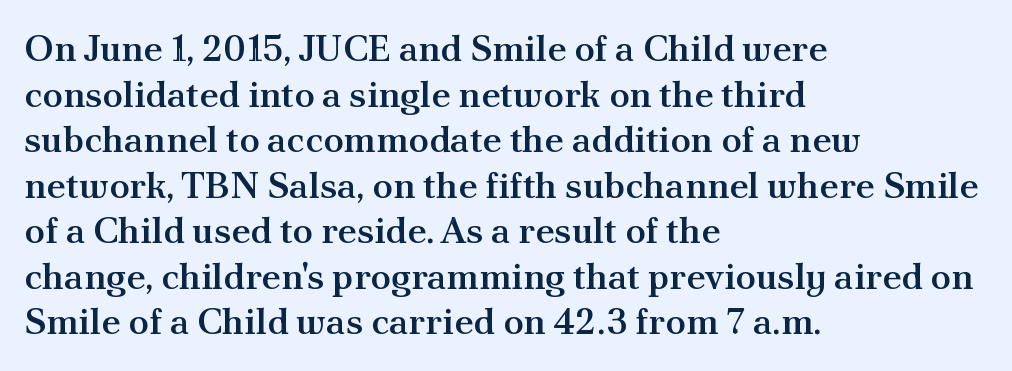
Q: Is the text bold? A: Semi-bold.
Q: Is the text italic (slanted)? A: No, it is upright.
Q: Is the typeface a serif or a sans-serif typeface? A: Serif.
Q: Is the text underlined? A: No.
Q: How is the paragraph aligned? A: Left-aligned.
Q: Is the spacing between letters normal or unusually wide? A: Normal.
Q: Width (condensed, normal, or wide)? A: Normal.
Q: Stroke contrast? A: Medium.
Q: x-height? A: Small.
Q: Monospaced? A: No.
